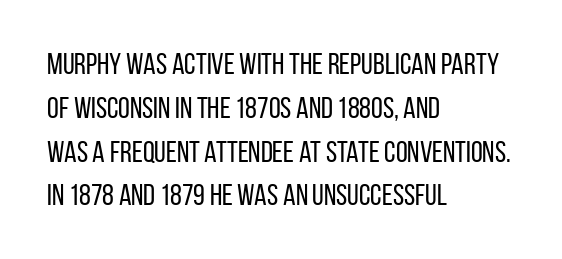
Q: Is the text bold? A: No.
Q: Is the text italic (slanted)? A: No, it is upright.
Q: Is the typeface a serif or a sans-serif typeface? A: Sans-serif.
Q: Is the text underlined? A: No.
Q: How is the paragraph aligned? A: Left-aligned.
Q: Is the spacing between letters normal or unusually wide? A: Normal.
Q: Is the spacing between lines tight, normal or loose? A: Normal.
Q: Width (condensed, normal, or wide)? A: Condensed.
Q: Stroke contrast? A: Low.
Q: x-height? A: Large.
Q: Monospaced? A: No.
